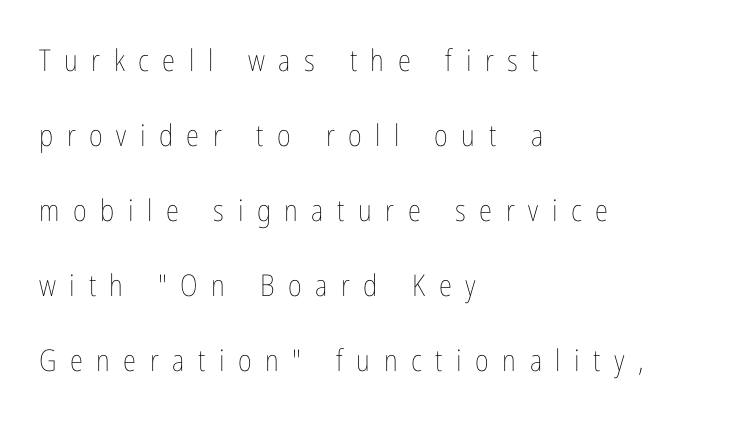
{"italic": "no", "bold": "no", "weight": "thin", "width": "condensed", "stroke_contrast": "low", "x_height": "medium", "monospaced": "no", "underline": "no", "align": "left", "line_spacing": "loose", "line_spacing_ratio": 2.5, "letter_spacing": "wide", "letter_spacing_em": 0.45, "glyph_px": 30}
